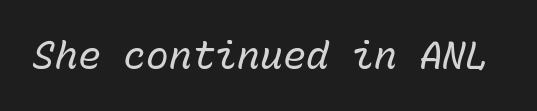
Q: Is the text bold? A: No.
Q: Is the text italic (slanted)? A: Yes, it leans right by about 15 degrees.
Q: Is the text underlined? A: No.
Q: Is the spacing between letters normal or unusually wide? A: Normal.
Q: Width (condensed, normal, or wide)? A: Normal.
Q: Stroke contrast? A: Low.
Q: x-height? A: Medium.
Q: Monospaced? A: Yes.
